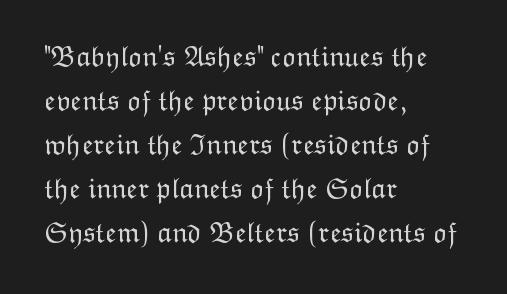
Q: Is the text bold? A: No.
Q: Is the text italic (slanted)? A: No, it is upright.
Q: Is the text underlined? A: No.
Q: How is the paragraph aligned? A: Left-aligned.
Q: Is the spacing between letters normal or unusually wide? A: Normal.
Q: Is the spacing between lines tight, normal or loose? A: Normal.
Q: Width (condensed, normal, or wide)? A: Normal.
Q: Stroke contrast? A: Low.
Q: x-height? A: Medium.
Q: Monospaced? A: No.
